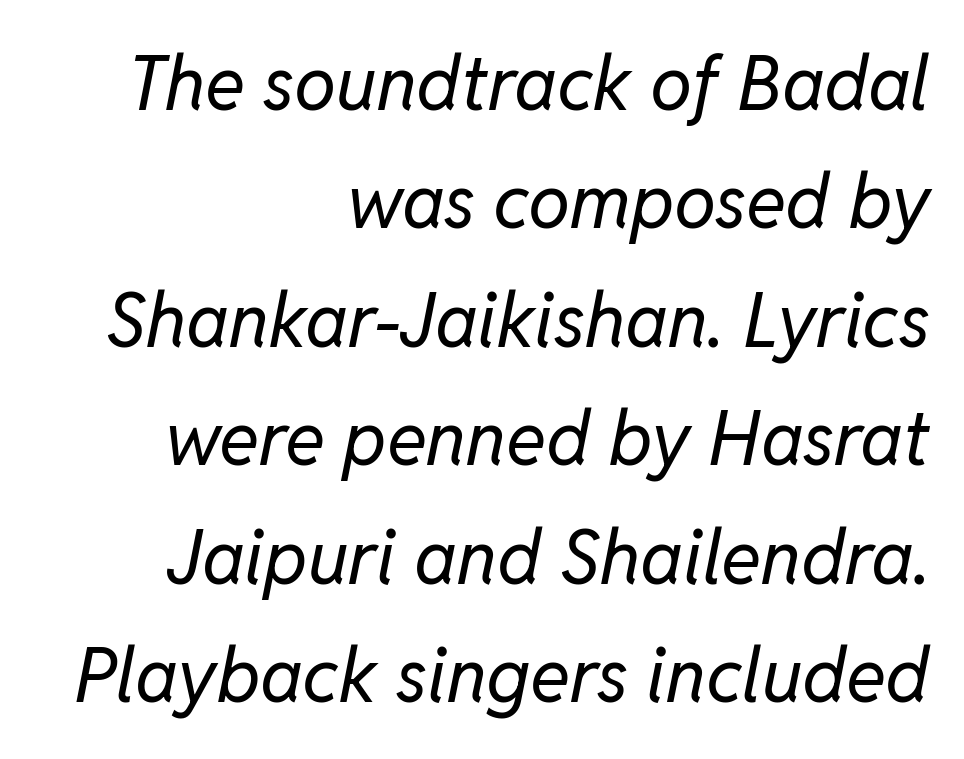
{"italic": "yes", "lean": "right", "slant_degrees": 11, "bold": "no", "weight": "regular", "width": "normal", "stroke_contrast": "low", "x_height": "medium", "monospaced": "no", "underline": "no", "align": "right", "line_spacing": "normal", "line_spacing_ratio": 1.58, "letter_spacing": "normal", "letter_spacing_em": 0.0, "glyph_px": 75}
